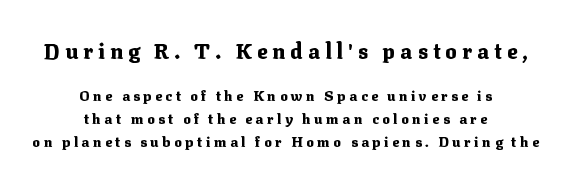
{"italic": "no", "bold": "yes", "underline": "no", "align": "center", "line_spacing": "normal", "line_spacing_ratio": 1.63, "letter_spacing": "wide", "letter_spacing_em": 0.25, "larger_block": "first", "size_ratio": 1.5, "glyph_px": 21}
